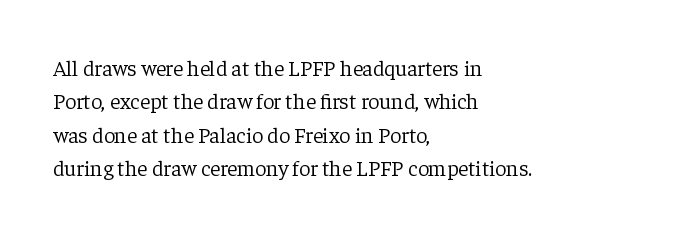
{"italic": "no", "bold": "no", "underline": "no", "align": "left", "line_spacing": "normal", "line_spacing_ratio": 1.52, "letter_spacing": "normal", "letter_spacing_em": 0.0, "glyph_px": 22}
